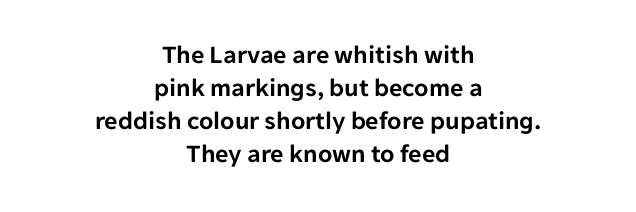
{"italic": "no", "underline": "no", "align": "center", "line_spacing": "normal", "line_spacing_ratio": 1.27, "letter_spacing": "normal", "letter_spacing_em": 0.0, "glyph_px": 26}
